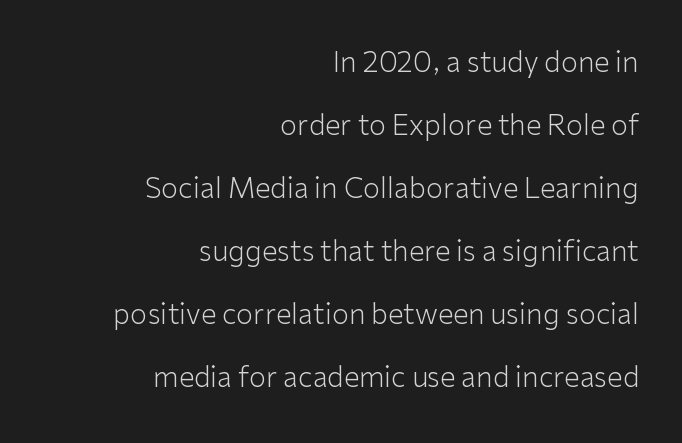
The image shows 28 px light sans-serif type, upright; set right-aligned, loose line spacing (2.25x), normal letter spacing, not underlined; low stroke contrast and a medium x-height.
